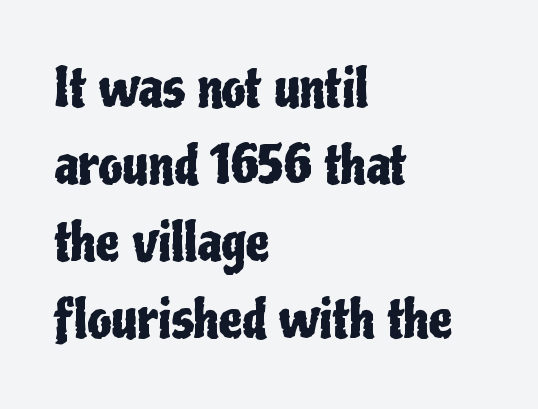
{"serif": "no", "italic": "no", "width": "condensed", "stroke_contrast": "low", "x_height": "medium", "monospaced": "no", "underline": "no", "align": "left", "line_spacing": "normal", "line_spacing_ratio": 1.45, "letter_spacing": "normal", "letter_spacing_em": 0.0, "glyph_px": 53}
